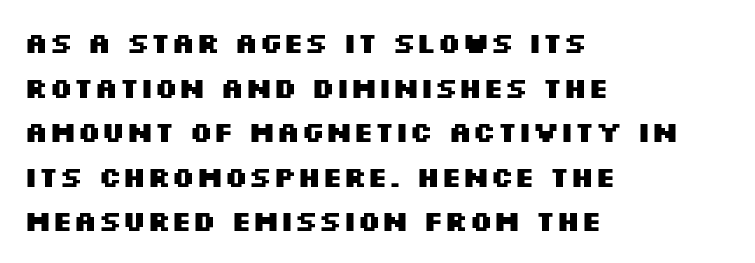
Typographically, this falls in the sans-serif category. The line-height multiplier appears to be the usual default. It's the straight-up-and-down kind of type. Weight check: bold — yes, fully.
